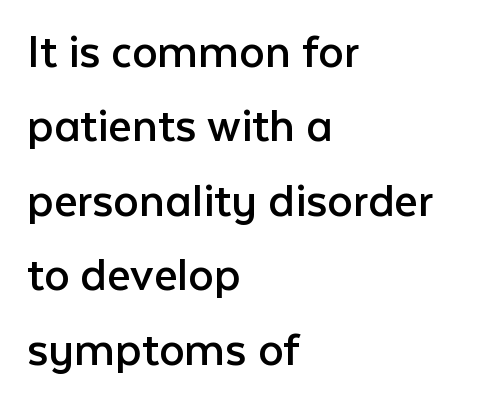
The image shows 51 px regular-weight sans-serif type, upright; set left-aligned, normal line spacing (1.46x), normal letter spacing, not underlined; low stroke contrast and a medium x-height.
